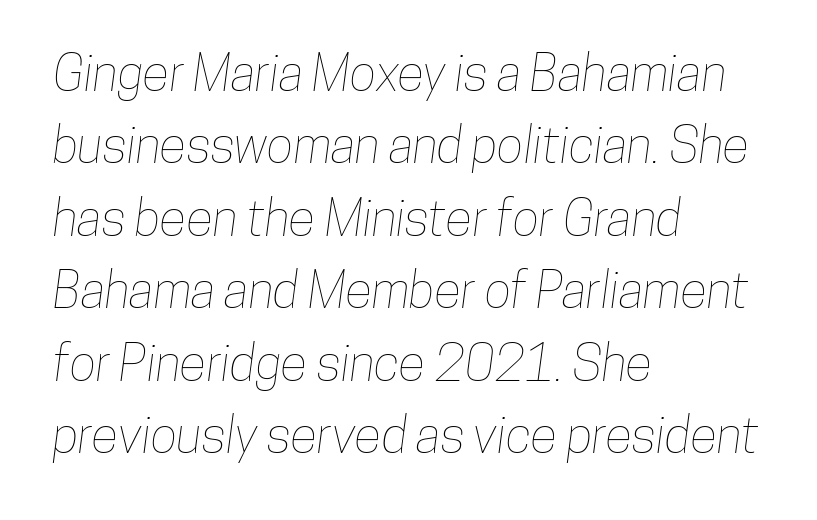
{"width": "condensed", "stroke_contrast": "low", "x_height": "medium", "monospaced": "no", "underline": "no", "align": "left", "line_spacing": "normal", "line_spacing_ratio": 1.45, "letter_spacing": "normal", "letter_spacing_em": 0.0, "glyph_px": 50}
